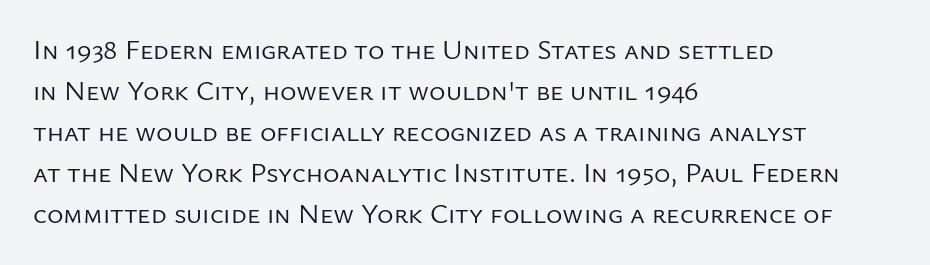
The image shows 28 px regular-weight sans-serif type, upright; set left-aligned, normal line spacing (1.46x), normal letter spacing, not underlined; low stroke contrast and a medium x-height.
